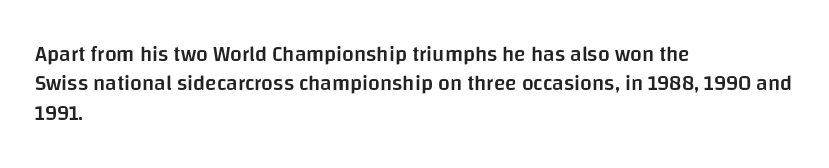
The space between consecutive lines is moderate. Its strokes are somewhat broadened, the hallmark of semibold type. Tracking value appears to be zero — textbook default spacing. These lines are set flush left with a ragged right edge. Underlining? Definitely not there. If you drew a line through each stem, it would be perfectly vertical.
